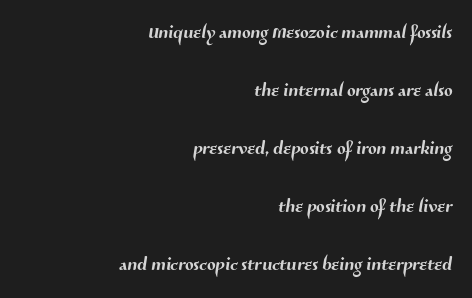
Q: Is the text underlined? A: No.
Q: How is the paragraph aligned? A: Right-aligned.
Q: Is the spacing between letters normal or unusually wide? A: Normal.
Q: Is the spacing between lines tight, normal or loose? A: Loose.
